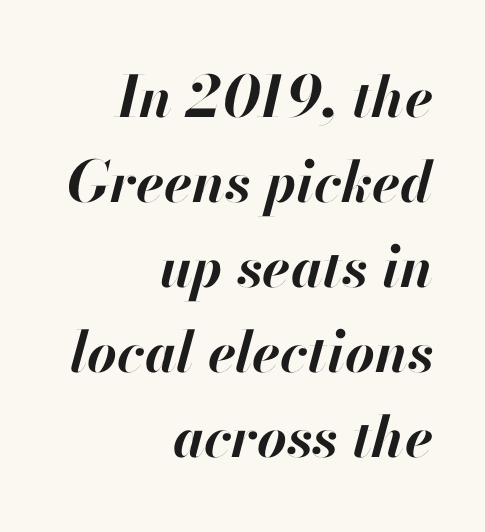
{"italic": "yes", "lean": "right", "slant_degrees": 13, "bold": "yes", "weight": "bold", "width": "normal", "stroke_contrast": "high", "x_height": "small", "monospaced": "no", "underline": "no", "align": "right", "line_spacing": "normal", "line_spacing_ratio": 1.49, "letter_spacing": "normal", "letter_spacing_em": 0.0, "glyph_px": 57}
